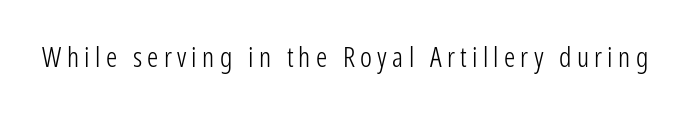
Q: Is the text bold? A: No.
Q: Is the text italic (slanted)? A: No, it is upright.
Q: Is the typeface a serif or a sans-serif typeface? A: Sans-serif.
Q: Is the text underlined? A: No.
Q: Width (condensed, normal, or wide)? A: Condensed.
Q: Stroke contrast? A: Low.
Q: x-height? A: Medium.
Q: Monospaced? A: No.
